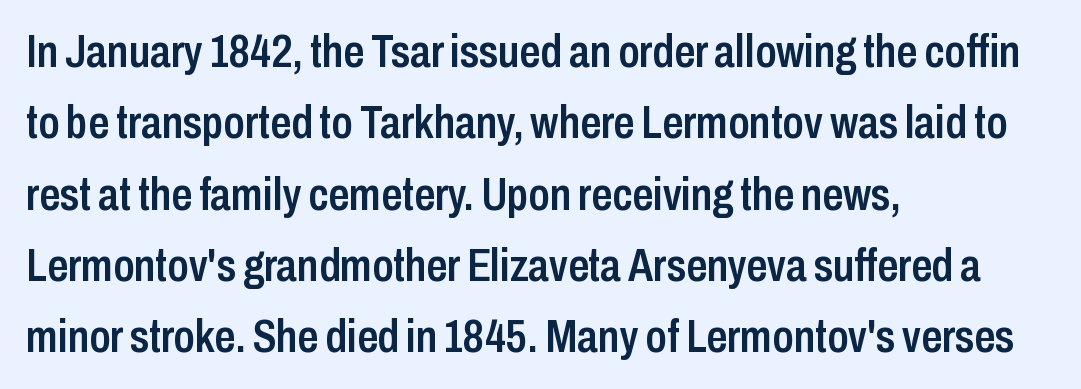
Posture: vertical. What weight is shown? A semibold, between regular and bold. To sum up the face: it is a sans, with no serifs. Vertically, the passage feels balanced, rows spaced as you'd expect. Just letters on the line, the space beneath them empty. A typesetter would call this proportional, since set widths differ per character.
